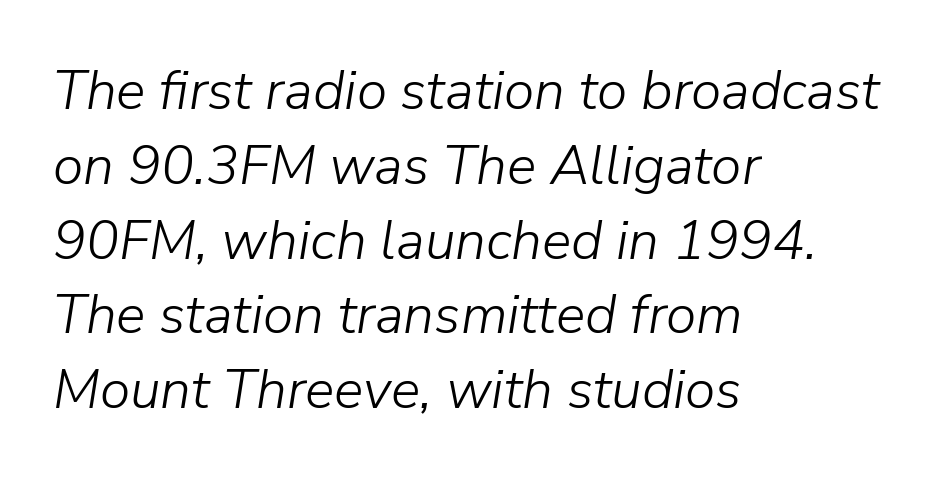
Q: Is the text bold? A: No.
Q: Is the text italic (slanted)? A: Yes, it leans right by about 9 degrees.
Q: Is the text underlined? A: No.
Q: How is the paragraph aligned? A: Left-aligned.
Q: Is the spacing between letters normal or unusually wide? A: Normal.
Q: Is the spacing between lines tight, normal or loose? A: Normal.
Q: Width (condensed, normal, or wide)? A: Normal.
Q: Stroke contrast? A: Low.
Q: x-height? A: Medium.
Q: Monospaced? A: No.
